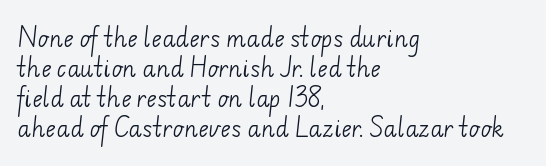
{"bold": "no", "underline": "no", "align": "left", "line_spacing": "normal", "line_spacing_ratio": 1.37, "letter_spacing": "normal", "letter_spacing_em": 0.0, "glyph_px": 22}
